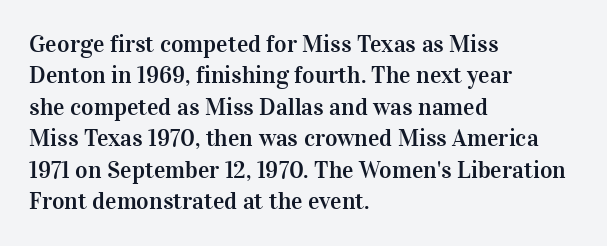
The image shows 24 px text type, upright; set left-aligned, normal line spacing (1.31x), normal letter spacing, not underlined.
